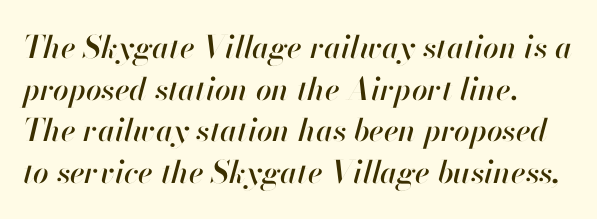
{"italic": "yes", "lean": "right", "slant_degrees": 13, "width": "normal", "stroke_contrast": "high", "x_height": "small", "monospaced": "no", "underline": "no", "align": "left", "line_spacing": "normal", "line_spacing_ratio": 1.34, "letter_spacing": "normal", "letter_spacing_em": 0.0, "glyph_px": 31}
